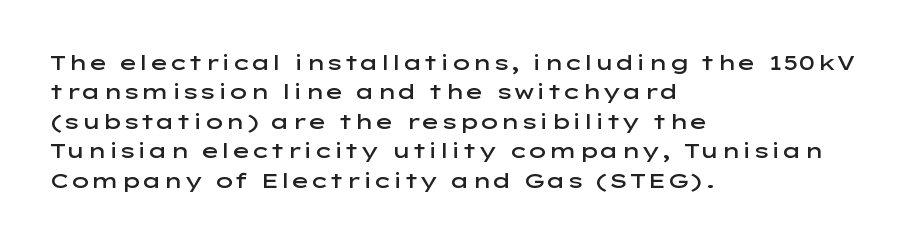
{"italic": "no", "bold": "semi", "underline": "no", "align": "left", "line_spacing": "normal", "line_spacing_ratio": 1.4, "letter_spacing": "normal", "letter_spacing_em": 0.0, "glyph_px": 21}
